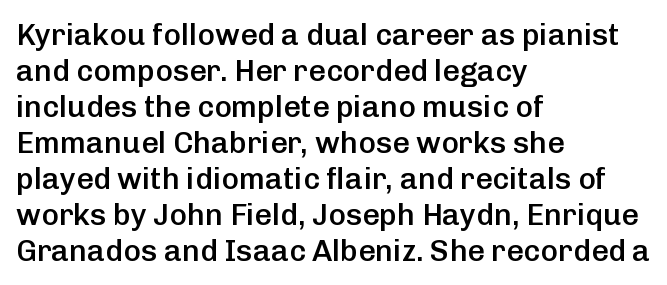
The image shows 30 px semibold sans-serif type, upright; set left-aligned, line spacing 1.2x, normal letter spacing, not underlined; low stroke contrast and a medium x-height.
